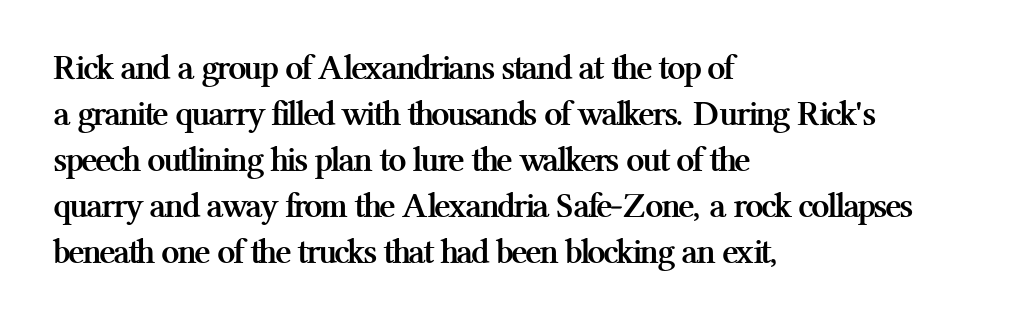
Q: Is the text bold? A: Yes.
Q: Is the text italic (slanted)? A: No, it is upright.
Q: Is the typeface a serif or a sans-serif typeface? A: Serif.
Q: Is the text underlined? A: No.
Q: How is the paragraph aligned? A: Left-aligned.
Q: Is the spacing between letters normal or unusually wide? A: Normal.
Q: Is the spacing between lines tight, normal or loose? A: Normal.
Q: Width (condensed, normal, or wide)? A: Normal.
Q: Stroke contrast? A: Medium.
Q: x-height? A: Medium.
Q: Monospaced? A: No.
